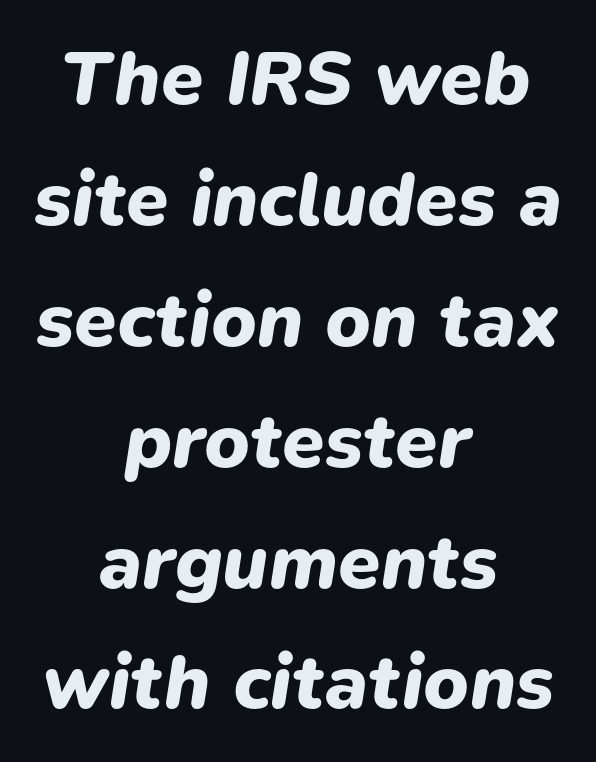
{"italic": "yes", "lean": "right", "slant_degrees": 9, "bold": "yes", "weight": "heavy", "width": "normal", "stroke_contrast": "low", "x_height": "medium", "monospaced": "no", "underline": "no", "align": "center", "line_spacing": "normal", "line_spacing_ratio": 1.57, "letter_spacing": "normal", "letter_spacing_em": 0.0, "glyph_px": 77}
